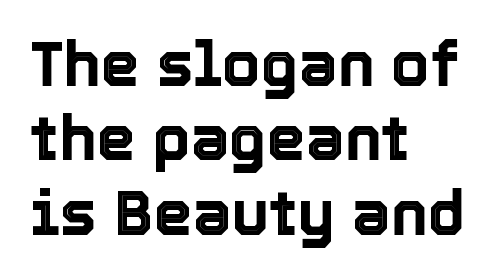
Each letter keeps its own natural width here, so spacing adapts to shape. Is the block centered? No — it sits flush against the left margin. The space directly below the letters is spotless. No extra tracking has been applied to these lines.
